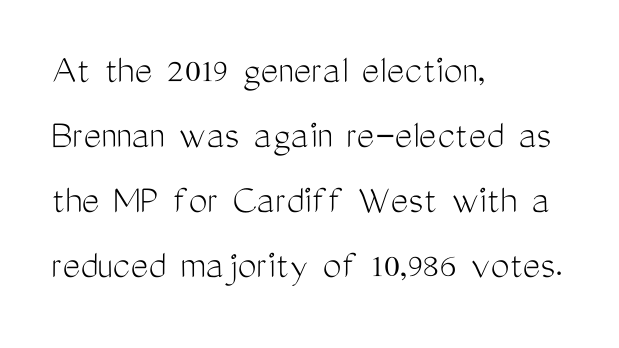
The image shows 42 px light, condensed sans-serif type, upright; set left-aligned, normal line spacing (1.55x), normal letter spacing, not underlined; medium stroke contrast and a medium x-height.
